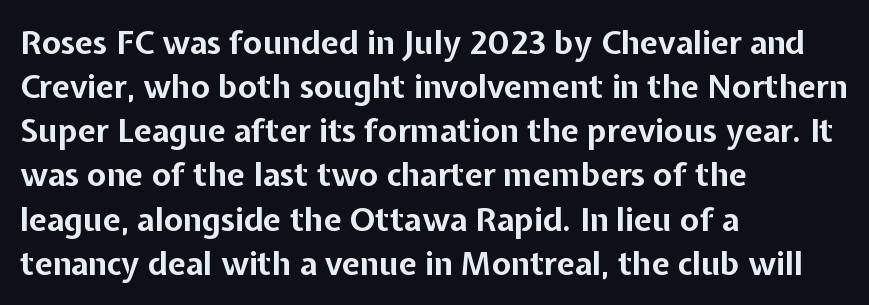
The line texture is even and compact thanks to regular tracking. Pretty heavy lettering here — definitely bold. These lines are rendered in a variable-pitch font. In terms of letterform style, serifs are entirely absent.
